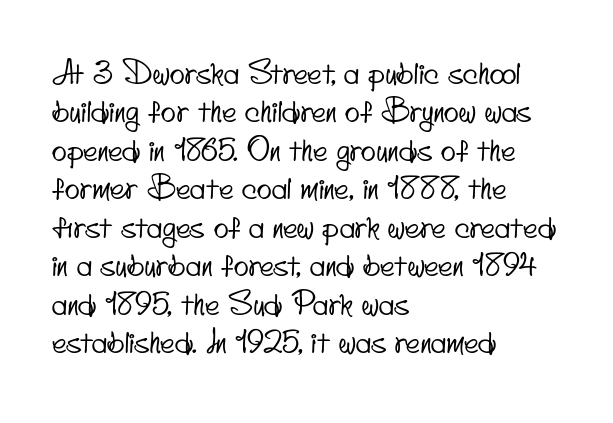
{"serif": "no", "width": "condensed", "stroke_contrast": "low", "x_height": "small", "monospaced": "no", "underline": "no", "align": "left", "line_spacing_ratio": 1.24, "letter_spacing": "normal", "letter_spacing_em": 0.0, "glyph_px": 31}
